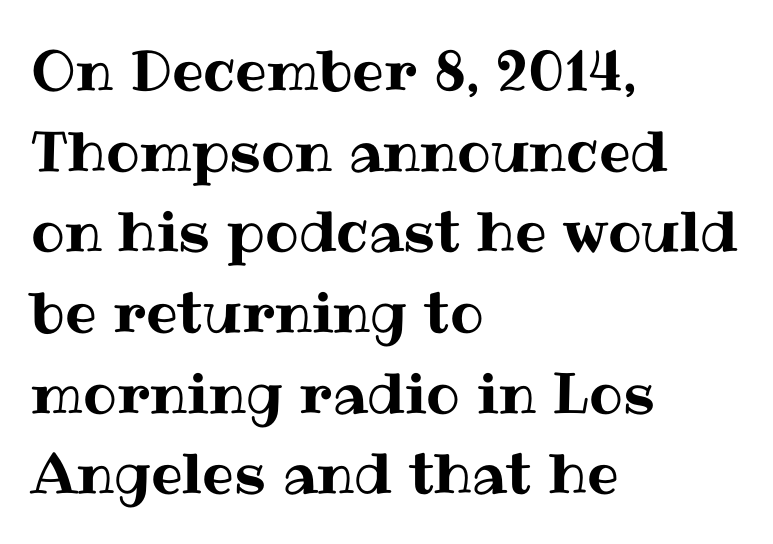
Q: Is the text italic (slanted)? A: No, it is upright.
Q: Is the text underlined? A: No.
Q: How is the paragraph aligned? A: Left-aligned.
Q: Is the spacing between letters normal or unusually wide? A: Normal.
Q: Is the spacing between lines tight, normal or loose? A: Normal.
Q: Width (condensed, normal, or wide)? A: Normal.
Q: Stroke contrast? A: Medium.
Q: x-height? A: Medium.
Q: Monospaced? A: No.
